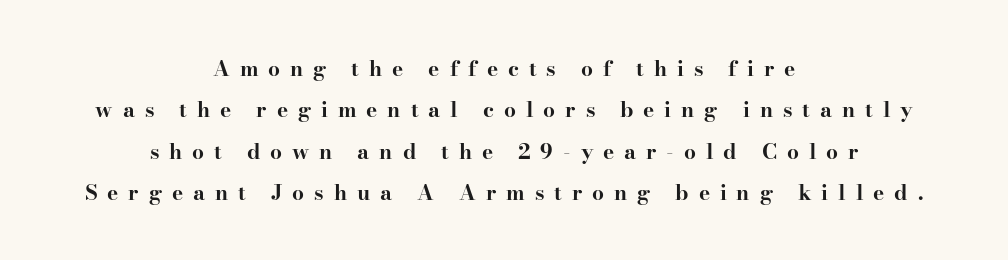
Q: Is the text bold? A: Yes.
Q: Is the text italic (slanted)? A: No, it is upright.
Q: Is the text underlined? A: No.
Q: How is the paragraph aligned? A: Centered.
Q: Is the spacing between letters normal or unusually wide? A: Unusually wide.
Q: Is the spacing between lines tight, normal or loose? A: Loose.
